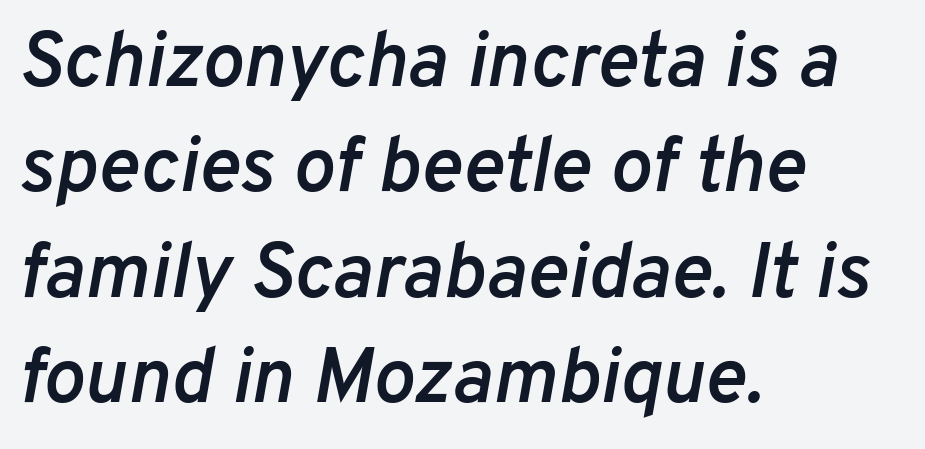
The image shows 78 px semibold type, italic (leaning right); set left-aligned, normal line spacing (1.35x), normal letter spacing, not underlined; low stroke contrast and a medium x-height.
